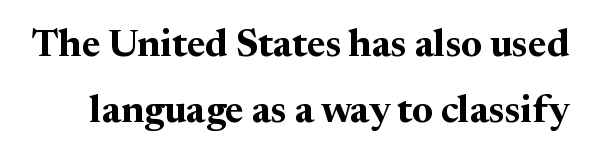
The image shows 38 px bold serif type, upright; set line spacing 1.75x, normal letter spacing, not underlined; medium stroke contrast and a medium x-height.
